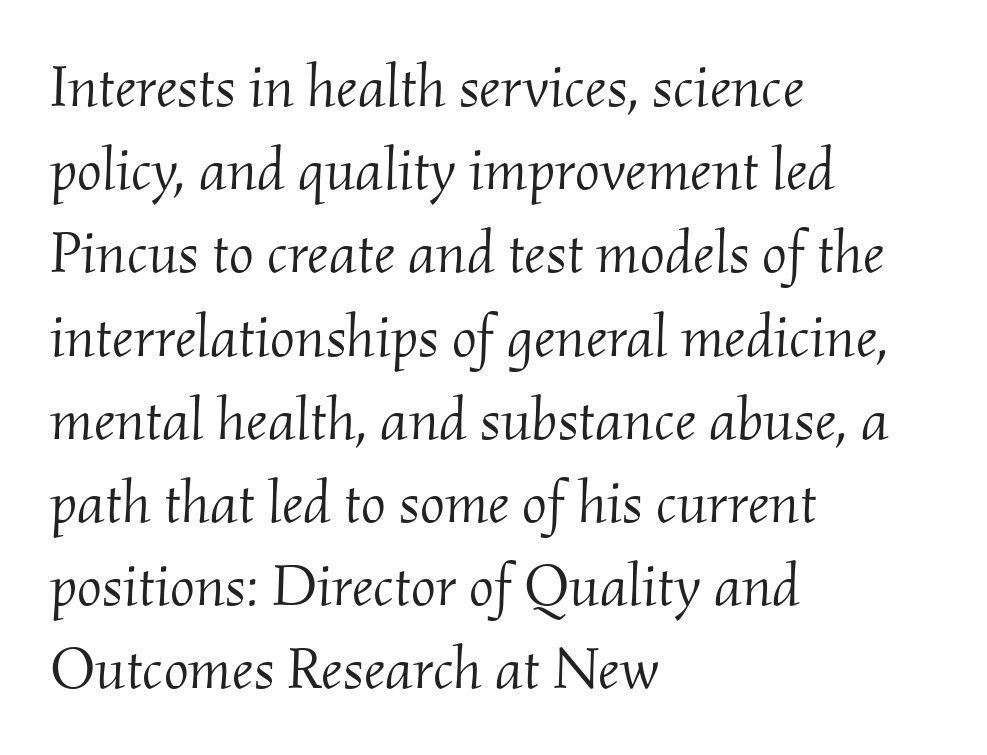
The cut favours lightness, reaching ordinary text weight at its darkest. When letters slant like this, we call the style italic. Varying glyph widths throughout — classic text-font behaviour. This rendering features lettering with no underline.
